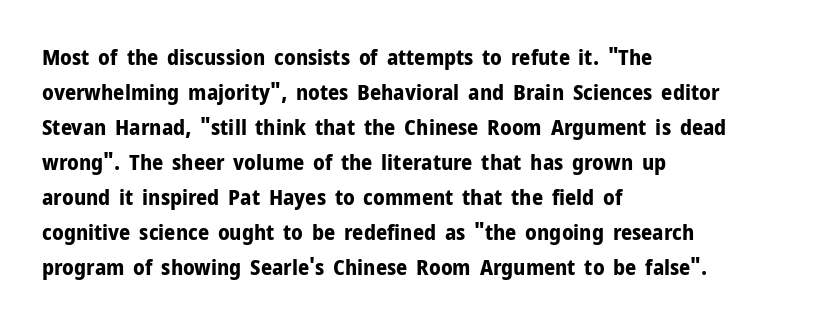
{"italic": "no", "bold": "yes", "underline": "no", "align": "left", "line_spacing": "normal", "line_spacing_ratio": 1.59, "letter_spacing": "normal", "letter_spacing_em": 0.0, "glyph_px": 22}
